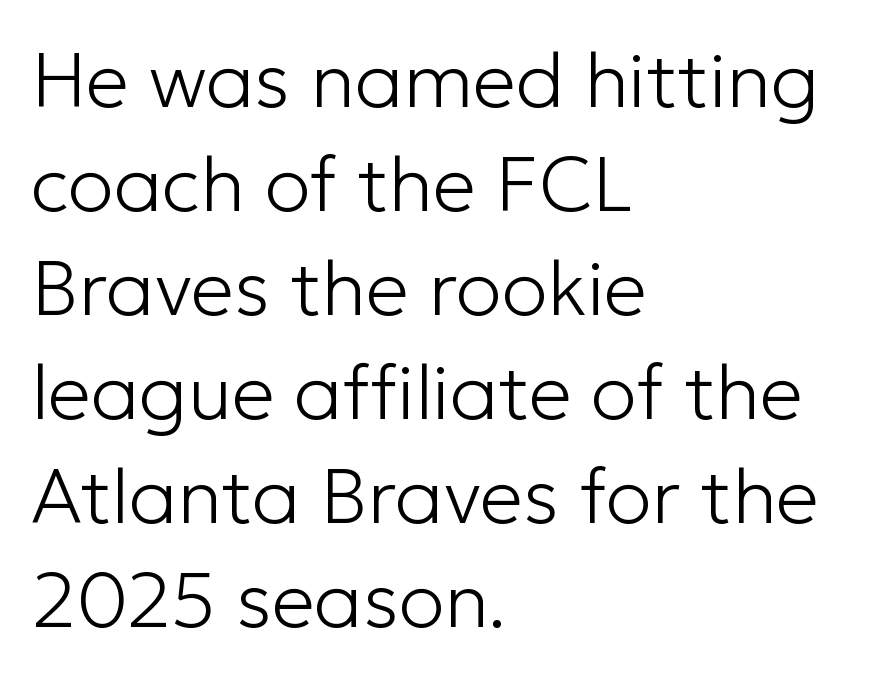
{"serif": "no", "italic": "no", "bold": "no", "weight": "light", "width": "normal", "stroke_contrast": "low", "x_height": "medium", "monospaced": "no", "underline": "no", "align": "left", "line_spacing": "normal", "line_spacing_ratio": 1.35, "letter_spacing": "normal", "letter_spacing_em": 0.0, "glyph_px": 77}
